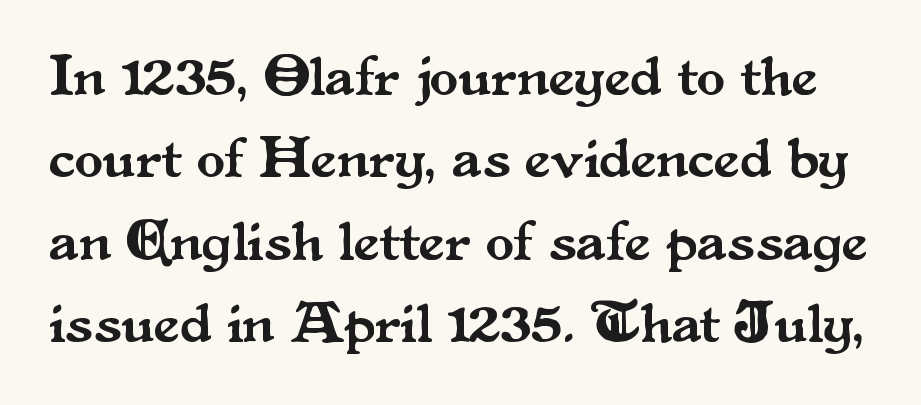
What's the leading like? Ordinary, nothing unusual. Anything drawn beneath the words? Only blank space. Character widths vary here, with narrow letters taking less room than wide ones. This is roman type, the default non-slanted kind.
